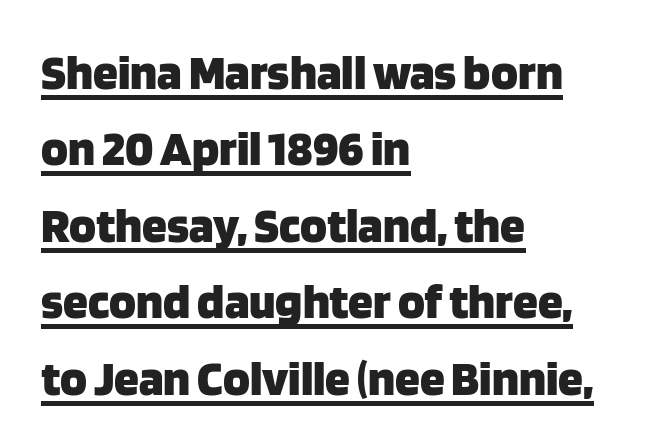
Letter spacing: default. To sum up the face: it is a sans, with no serifs. A typesetter would call this proportional, since set widths differ per character. Horizontal alignment here is leftward, the default for most running prose. Characters remain perfectly vertical along every line.
